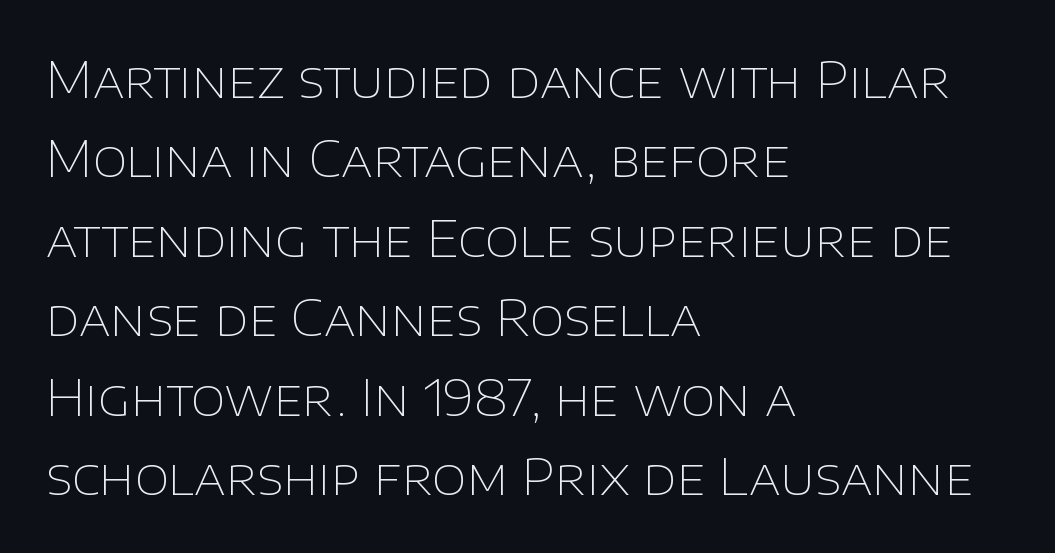
{"serif": "no", "italic": "no", "bold": "no", "weight": "thin", "width": "normal", "stroke_contrast": "low", "x_height": "large", "monospaced": "no", "underline": "no", "align": "left", "line_spacing": "normal", "line_spacing_ratio": 1.59, "letter_spacing": "normal", "letter_spacing_em": 0.0, "glyph_px": 50}
